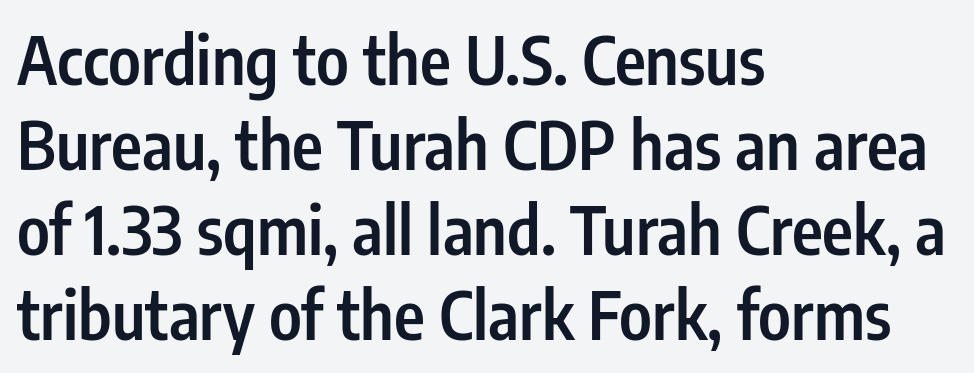
{"serif": "no", "italic": "no", "bold": "semi", "weight": "semibold", "width": "condensed", "stroke_contrast": "low", "x_height": "medium", "monospaced": "no", "underline": "no", "align": "left", "line_spacing": "normal", "line_spacing_ratio": 1.29, "letter_spacing": "normal", "letter_spacing_em": 0.0, "glyph_px": 66}
